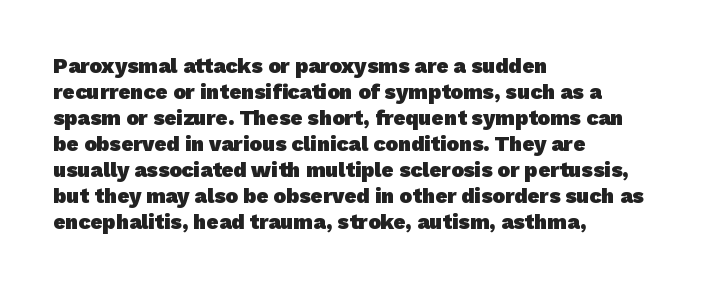
{"bold": "yes", "underline": "no", "align": "left", "line_spacing_ratio": 1.24, "letter_spacing": "normal", "letter_spacing_em": 0.0, "glyph_px": 21}
